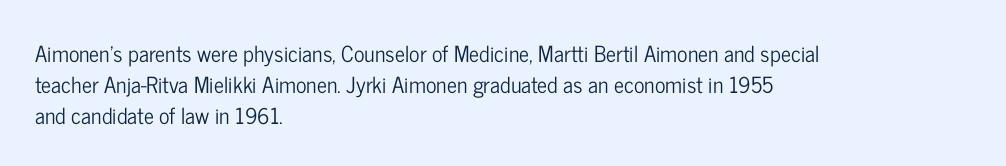
{"italic": "no", "underline": "no", "align": "left", "line_spacing": "normal", "line_spacing_ratio": 1.42, "letter_spacing": "normal", "letter_spacing_em": 0.0, "glyph_px": 22}
